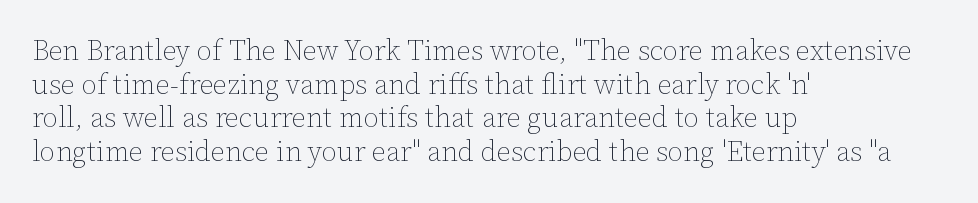
The image shows 28 px thin type, upright; set left-aligned, line spacing 1.2x, normal letter spacing, not underlined; low stroke contrast and a medium x-height.
